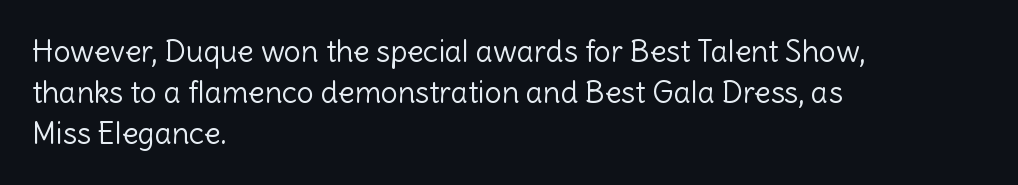
Q: Is the text bold? A: No.
Q: Is the text italic (slanted)? A: No, it is upright.
Q: Is the typeface a serif or a sans-serif typeface? A: Sans-serif.
Q: Is the text underlined? A: No.
Q: How is the paragraph aligned? A: Left-aligned.
Q: Is the spacing between letters normal or unusually wide? A: Normal.
Q: Is the spacing between lines tight, normal or loose? A: Normal.
Q: Width (condensed, normal, or wide)? A: Normal.
Q: x-height? A: Medium.
Q: Monospaced? A: No.
